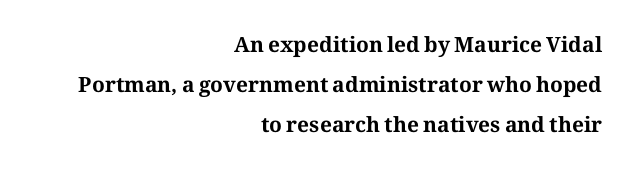
The image shows 21 px bold type, upright; set right-aligned, loose line spacing (1.91x), normal letter spacing, not underlined.
